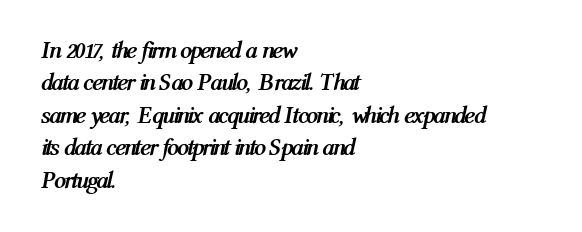
The image shows 24 px bold type, italic (leaning right); set left-aligned, normal line spacing (1.35x), normal letter spacing, not underlined.
